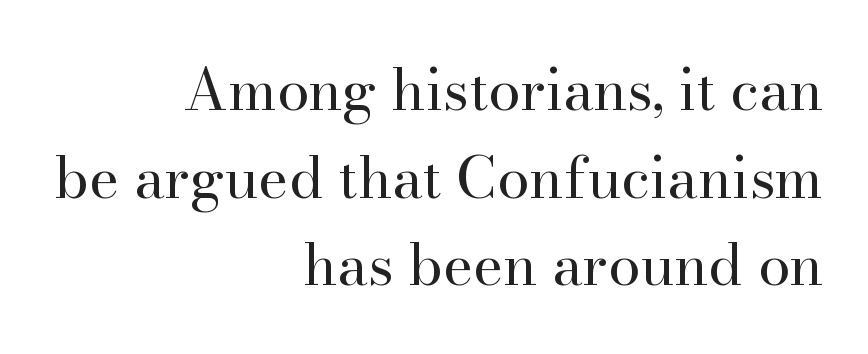
{"serif": "yes", "italic": "no", "bold": "no", "weight": "regular", "width": "normal", "stroke_contrast": "high", "x_height": "small", "monospaced": "no", "underline": "no", "align": "right", "line_spacing": "normal", "line_spacing_ratio": 1.51, "letter_spacing": "normal", "letter_spacing_em": 0.0, "glyph_px": 58}
